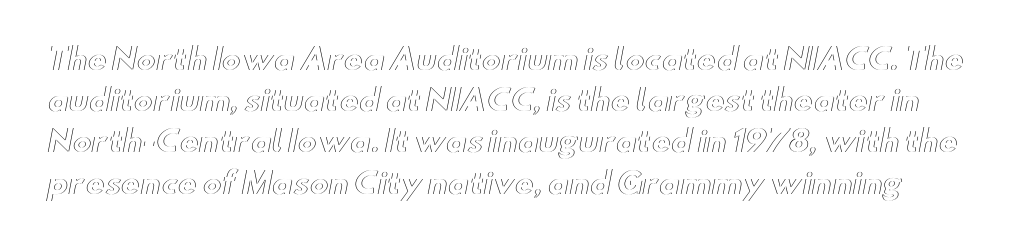
The image shows 29 px wide type; set normal line spacing (1.42x), normal letter spacing, not underlined; a small x-height.
